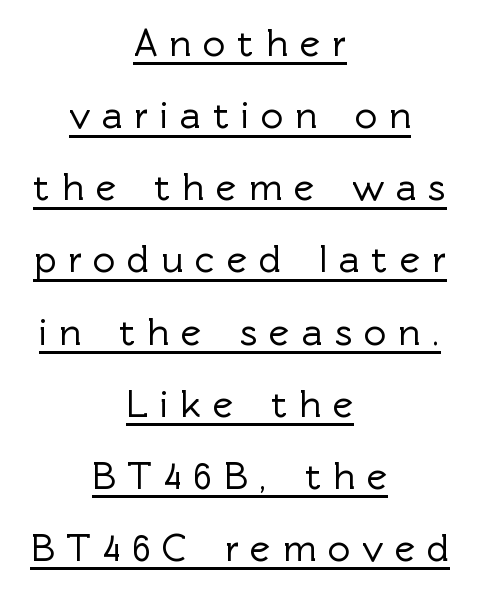
Q: Is the text italic (slanted)? A: No, it is upright.
Q: Is the typeface a serif or a sans-serif typeface? A: Sans-serif.
Q: Is the text underlined? A: Yes.
Q: How is the paragraph aligned? A: Centered.
Q: Is the spacing between letters normal or unusually wide? A: Unusually wide.
Q: Width (condensed, normal, or wide)? A: Normal.
Q: x-height? A: Medium.
Q: Monospaced? A: No.
